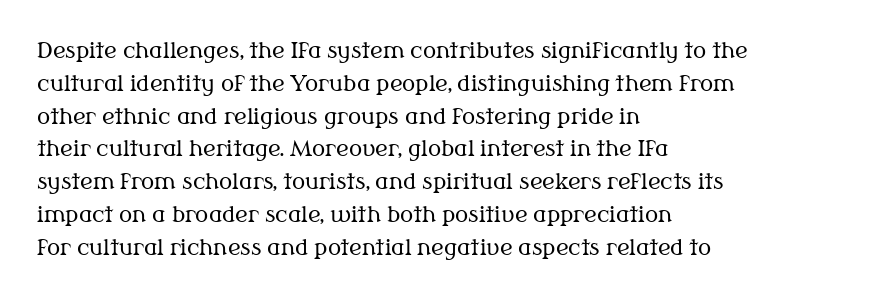
Q: Is the text bold? A: No.
Q: Is the text italic (slanted)? A: No, it is upright.
Q: Is the text underlined? A: No.
Q: How is the paragraph aligned? A: Left-aligned.
Q: Is the spacing between letters normal or unusually wide? A: Normal.
Q: Is the spacing between lines tight, normal or loose? A: Normal.
